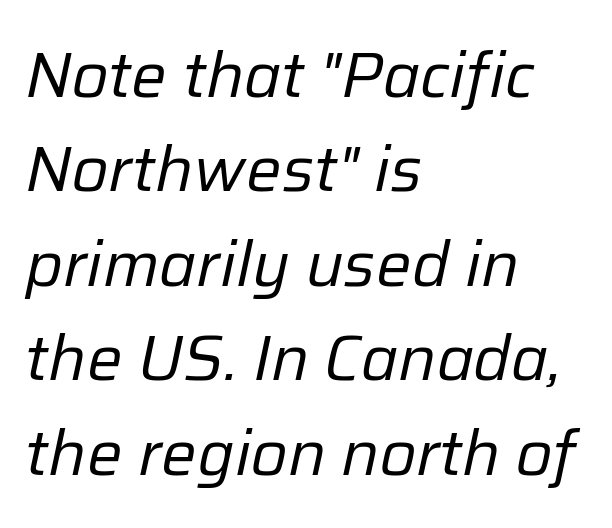
{"italic": "yes", "lean": "right", "slant_degrees": 12, "bold": "no", "weight": "regular", "width": "normal", "stroke_contrast": "low", "x_height": "medium", "monospaced": "no", "underline": "no", "align": "left", "line_spacing": "normal", "line_spacing_ratio": 1.5, "letter_spacing": "normal", "letter_spacing_em": 0.0, "glyph_px": 63}
